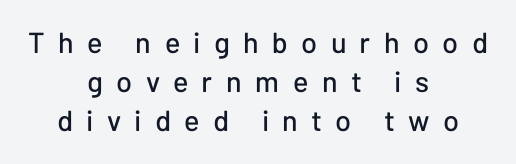
Q: Is the text italic (slanted)? A: No, it is upright.
Q: Is the typeface a serif or a sans-serif typeface? A: Sans-serif.
Q: Is the text underlined? A: No.
Q: How is the paragraph aligned? A: Centered.
Q: Is the spacing between letters normal or unusually wide? A: Unusually wide.
Q: Is the spacing between lines tight, normal or loose? A: Normal.
Q: Width (condensed, normal, or wide)? A: Normal.
Q: Stroke contrast? A: Low.
Q: x-height? A: Medium.
Q: Monospaced? A: No.
